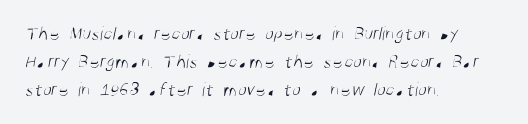
Words appear dense and cohesive because spacing is normal. Weight class: somewhere from thin through regular. Regarding leading, the lines here are spaced in the standard way. These lines stack with their left ends in a neat column.
